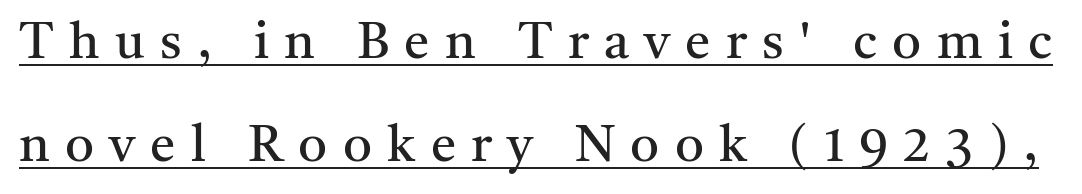
The designer dialed line spacing up above the default. Italic: no, the glyphs are upright roman. Stroke thickness stays within the range of a standard reading face or lighter. Glance below the letters and you will spot a drawn line. Is this a fixed-width face? No — the glyphs have proportional, varying widths.
